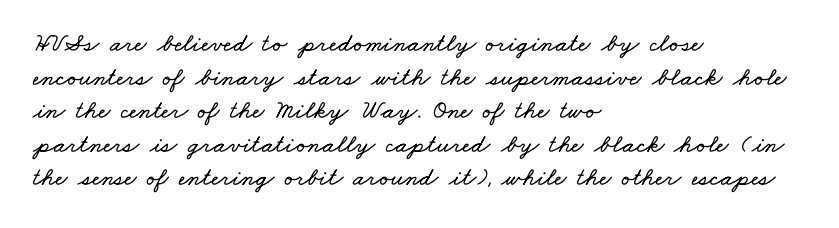
The image shows 26 px text type; set left-aligned, normal line spacing (1.29x), normal letter spacing, not underlined.
